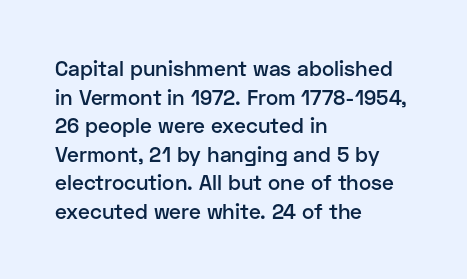
Q: Is the text bold? A: Semi-bold.
Q: Is the text italic (slanted)? A: No, it is upright.
Q: Is the text underlined? A: No.
Q: How is the paragraph aligned? A: Left-aligned.
Q: Is the spacing between letters normal or unusually wide? A: Normal.
Q: Is the spacing between lines tight, normal or loose? A: Normal.
